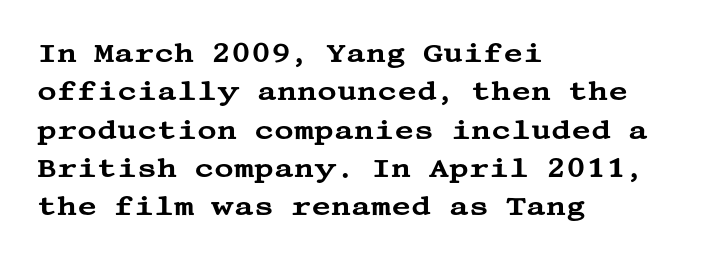
The image shows 27 px text type, upright; set left-aligned, normal line spacing (1.42x), normal letter spacing, not underlined.
